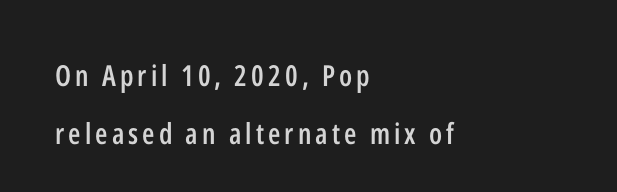
The image shows 29 px semibold, condensed sans-serif type, upright; set left-aligned, loose line spacing (2.01x), not underlined; low stroke contrast and a medium x-height.
